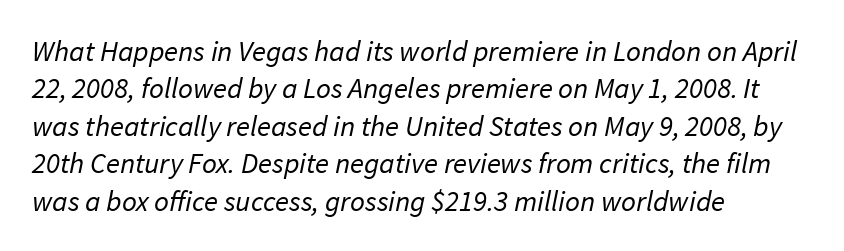
The image shows 29 px regular-weight sans-serif type; set left-aligned, normal line spacing (1.29x), normal letter spacing, not underlined; low stroke contrast and a medium x-height.
